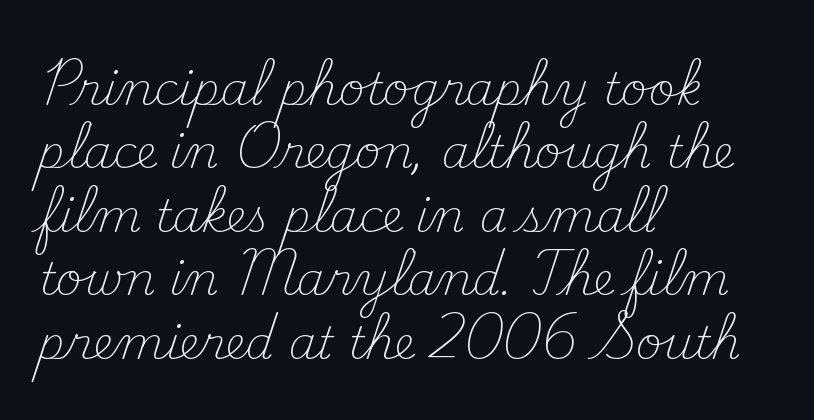
{"serif": "yes", "bold": "no", "weight": "light", "width": "normal", "stroke_contrast": "medium", "x_height": "small", "monospaced": "no", "underline": "no", "align": "left", "line_spacing": "normal", "line_spacing_ratio": 1.41, "letter_spacing": "normal", "letter_spacing_em": 0.0, "glyph_px": 45}
